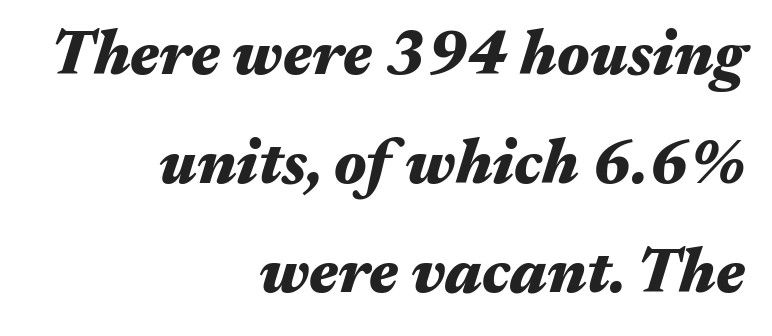
Q: Is the text bold? A: Yes.
Q: Is the text italic (slanted)? A: Yes, it leans right by about 17 degrees.
Q: Is the text underlined? A: No.
Q: How is the paragraph aligned? A: Right-aligned.
Q: Is the spacing between letters normal or unusually wide? A: Normal.
Q: Width (condensed, normal, or wide)? A: Wide.
Q: Stroke contrast? A: Medium.
Q: x-height? A: Medium.
Q: Monospaced? A: No.
